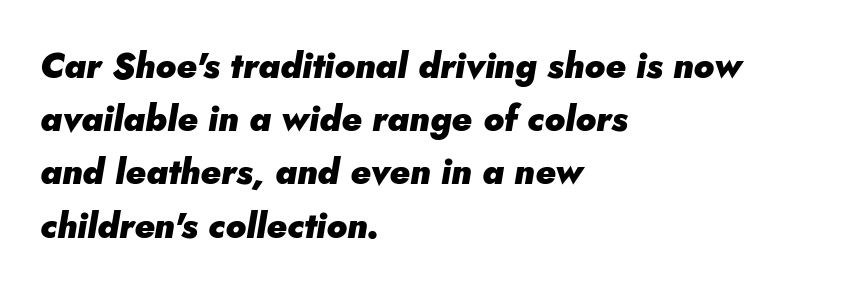
Its strokes are broad and dark, the hallmark of bold type. The string is rendered with underlining switched off. The face used here has a pronounced slope to its letters. This rendering uses left alignment, leaving the right contour irregular.
